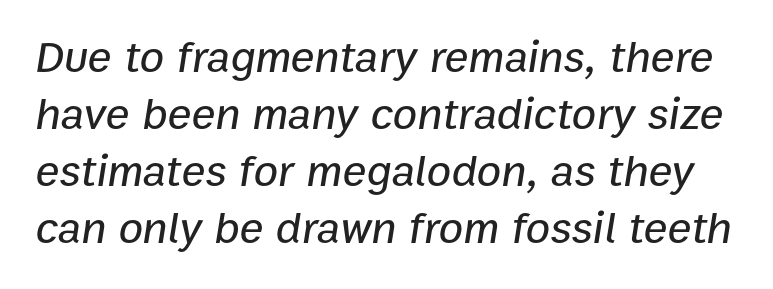
{"italic": "yes", "lean": "right", "slant_degrees": 9, "width": "normal", "stroke_contrast": "low", "x_height": "medium", "monospaced": "no", "underline": "no", "line_spacing": "normal", "line_spacing_ratio": 1.27, "letter_spacing": "normal", "letter_spacing_em": 0.0, "glyph_px": 45}
